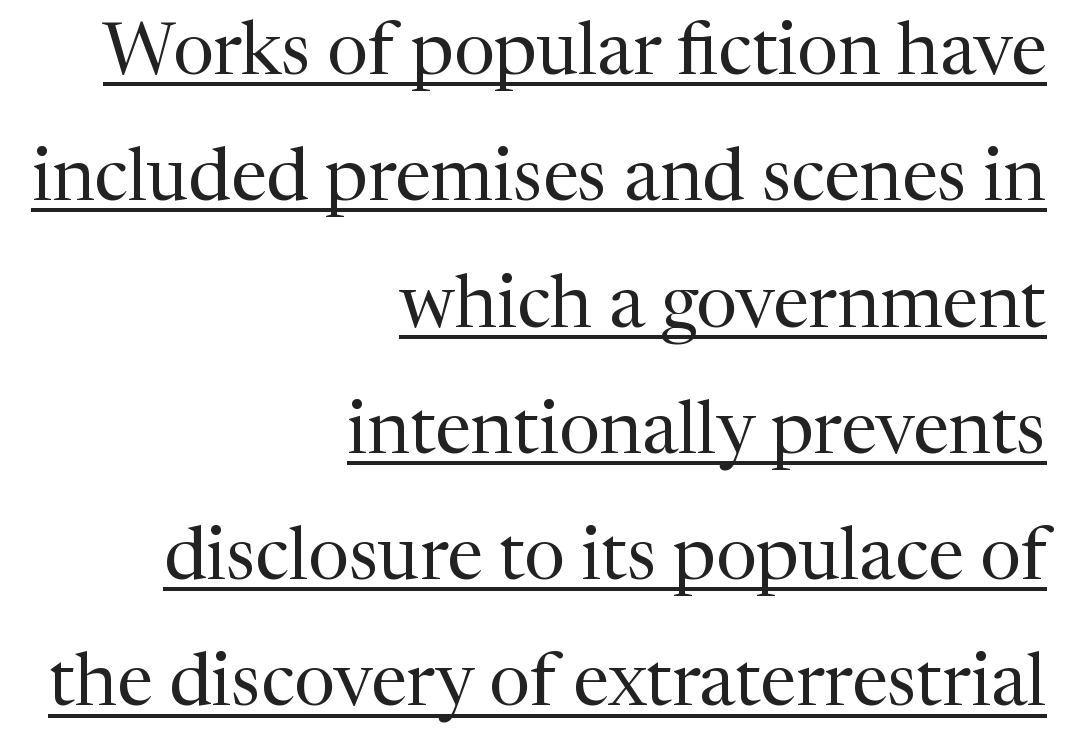
No italicization has been applied; the sample stays upright. The tracking reads as untouched default to a designer's eye. Check the space under the baseline: a stroke is drawn there. The passage shown is typeset with a serif family. A typesetter would call this proportional, since set widths differ per character. Ink coverage per letter is moderate at most.
